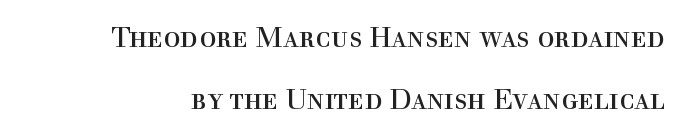
Q: Is the text bold? A: No.
Q: Is the text italic (slanted)? A: No, it is upright.
Q: Is the typeface a serif or a sans-serif typeface? A: Serif.
Q: Is the text underlined? A: No.
Q: Is the spacing between letters normal or unusually wide? A: Normal.
Q: Is the spacing between lines tight, normal or loose? A: Loose.
Q: Width (condensed, normal, or wide)? A: Normal.
Q: x-height? A: Medium.
Q: Monospaced? A: No.
